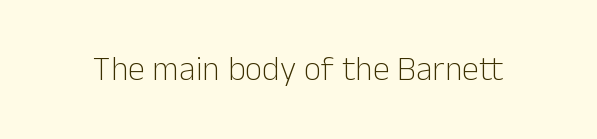
{"serif": "no", "italic": "no", "bold": "no", "weight": "light", "width": "normal", "stroke_contrast": "low", "x_height": "medium", "monospaced": "no", "underline": "no", "letter_spacing": "normal", "letter_spacing_em": 0.0, "glyph_px": 34}
